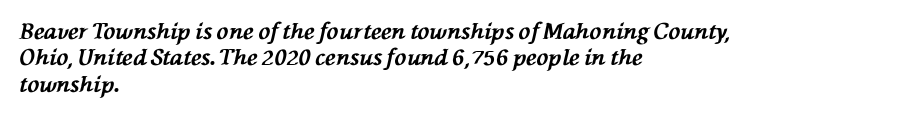
Q: Is the text bold? A: Yes.
Q: Is the text italic (slanted)? A: Yes, it leans left by about 76 degrees.
Q: Is the text underlined? A: No.
Q: How is the paragraph aligned? A: Left-aligned.
Q: Is the spacing between letters normal or unusually wide? A: Normal.
